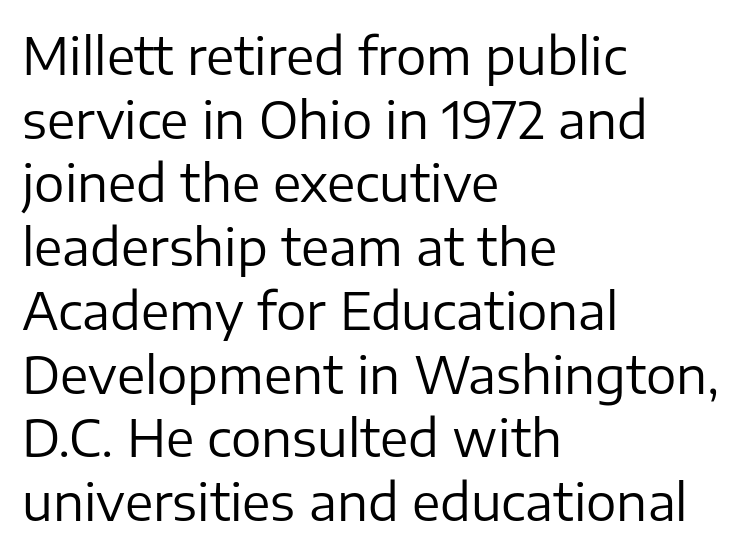
The image shows 51 px regular-weight sans-serif type, upright; set left-aligned, normal line spacing (1.25x), normal letter spacing, not underlined; low stroke contrast and a medium x-height.
